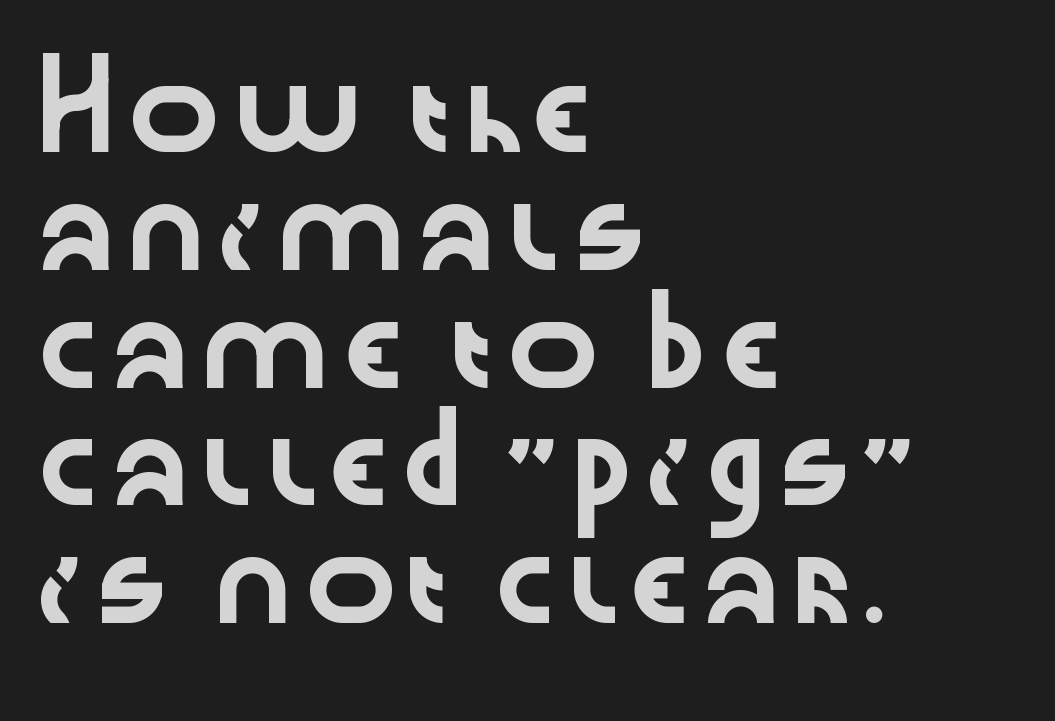
The image shows 78 px wide sans-serif type, upright; set left-aligned, normal line spacing (1.51x), normal letter spacing, not underlined; low stroke contrast and a medium x-height.
